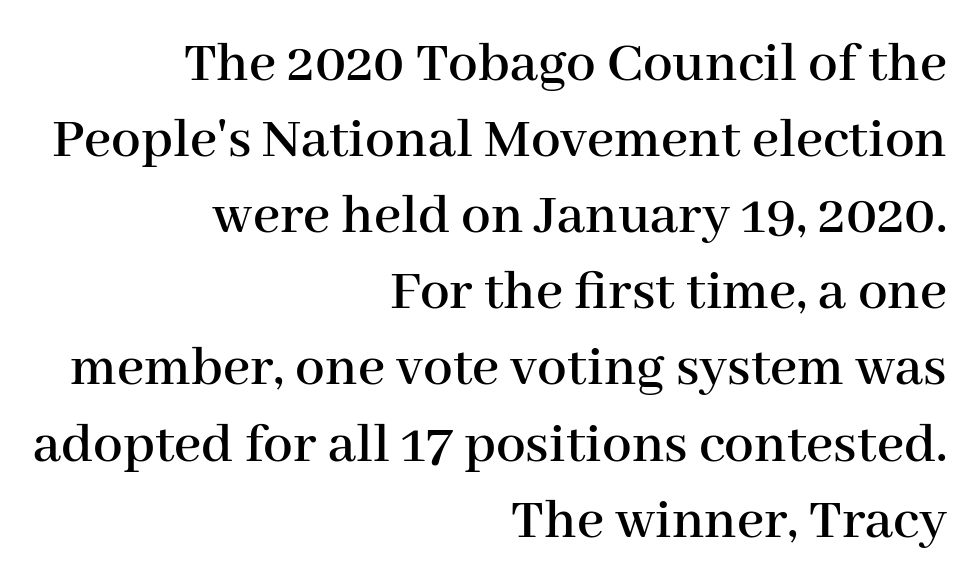
Q: Is the text italic (slanted)? A: No, it is upright.
Q: Is the typeface a serif or a sans-serif typeface? A: Serif.
Q: Is the text underlined? A: No.
Q: How is the paragraph aligned? A: Right-aligned.
Q: Is the spacing between letters normal or unusually wide? A: Normal.
Q: Is the spacing between lines tight, normal or loose? A: Normal.
Q: Width (condensed, normal, or wide)? A: Normal.
Q: Stroke contrast? A: High.
Q: x-height? A: Medium.
Q: Monospaced? A: No.
